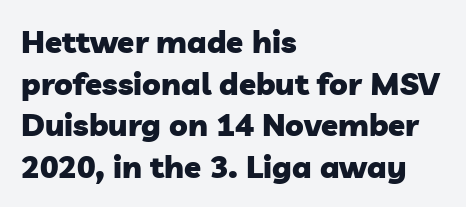
{"serif": "no", "bold": "yes", "weight": "heavy", "width": "normal", "stroke_contrast": "low", "x_height": "medium", "monospaced": "no", "underline": "no", "align": "left", "line_spacing": "normal", "line_spacing_ratio": 1.34, "letter_spacing": "normal", "letter_spacing_em": 0.0, "glyph_px": 31}
